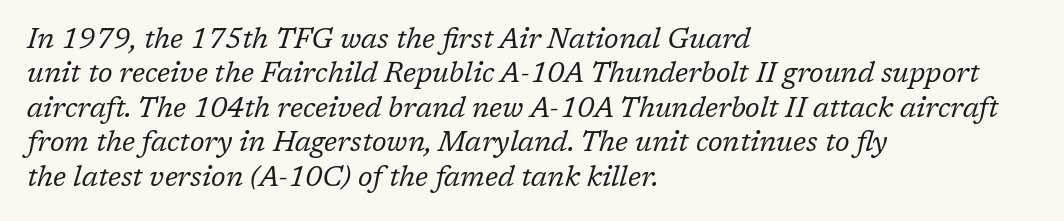
Leftover space on each line is placed entirely after the last word. The string is rendered with underlining switched off. Character widths vary here, with narrow letters taking less room than wide ones. Posture: slanted. No extra ink here — the face is not bold.
